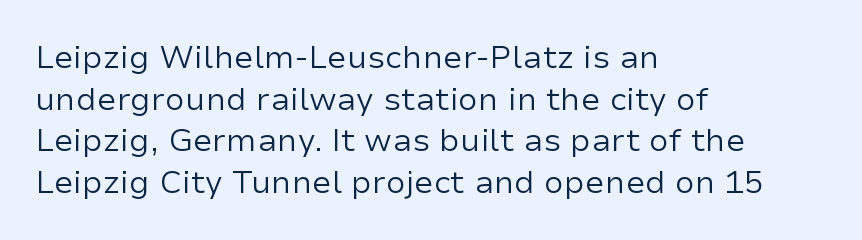
Look at the bottom of the vertical strokes: they stop flat, with no serifs. Proportional: the letters do not fall into vertical columns. Bare-footed words on every line. The lines in this sample share a left origin and differ only in where they stop. Weight: regular or lighter. This is roman type, the default non-slanted kind.
